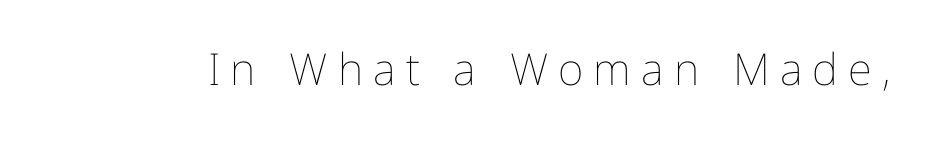
{"italic": "no", "bold": "no", "weight": "thin", "width": "normal", "stroke_contrast": "low", "x_height": "medium", "monospaced": "no", "underline": "no", "letter_spacing": "wide", "letter_spacing_em": 0.23, "glyph_px": 44}
